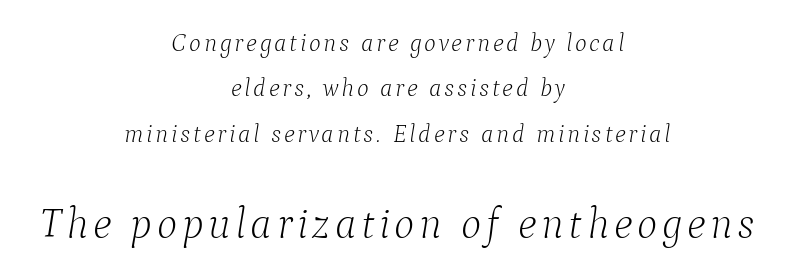
{"serif": "yes", "italic": "yes", "lean": "right", "slant_degrees": 9, "bold": "no", "weight": "light", "width": "normal", "stroke_contrast": "low", "x_height": "medium", "monospaced": "no", "underline": "no", "align": "center", "line_spacing_ratio": 1.82, "larger_block": "second", "size_ratio": 1.72, "glyph_px": 43}
